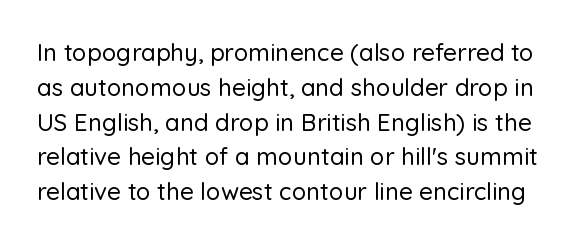
{"italic": "no", "underline": "no", "line_spacing": "normal", "line_spacing_ratio": 1.45, "letter_spacing": "normal", "letter_spacing_em": 0.0, "glyph_px": 24}
